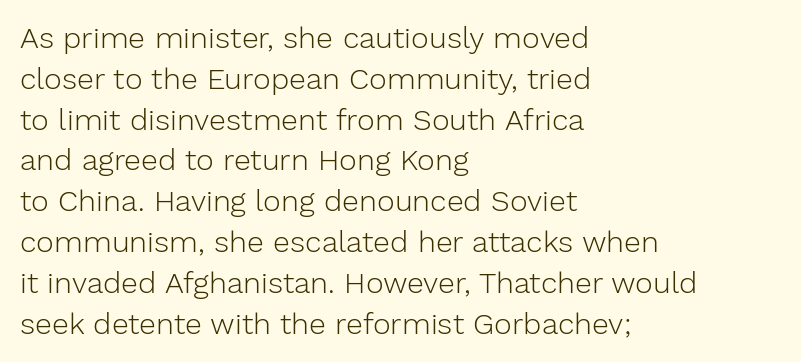
{"serif": "no", "italic": "no", "bold": "no", "weight": "light", "width": "normal", "stroke_contrast": "low", "x_height": "medium", "monospaced": "no", "underline": "no", "align": "left", "line_spacing": "normal", "line_spacing_ratio": 1.36, "letter_spacing": "normal", "letter_spacing_em": 0.0, "glyph_px": 30}
